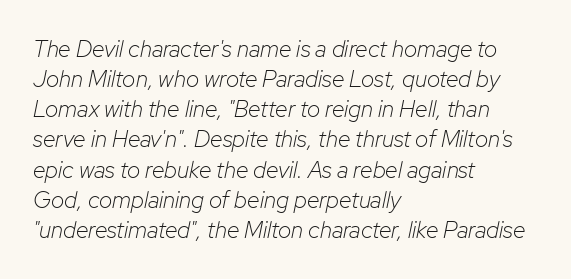
The image shows 23 px text type, italic (leaning right); set left-aligned, normal line spacing (1.31x), normal letter spacing, not underlined.
